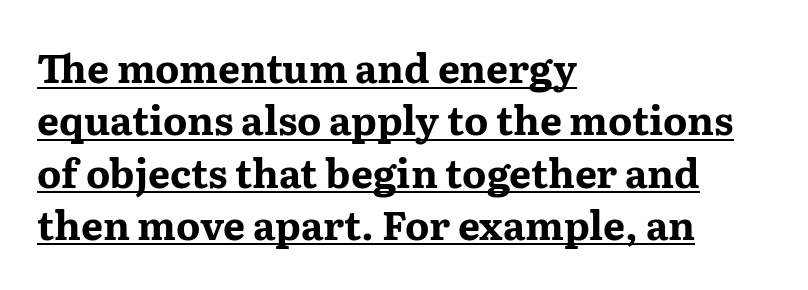
{"serif": "yes", "italic": "no", "bold": "yes", "weight": "bold", "width": "wide", "stroke_contrast": "medium", "x_height": "medium", "monospaced": "no", "underline": "yes", "align": "left", "line_spacing": "normal", "line_spacing_ratio": 1.34, "letter_spacing": "normal", "letter_spacing_em": 0.0, "glyph_px": 39}
